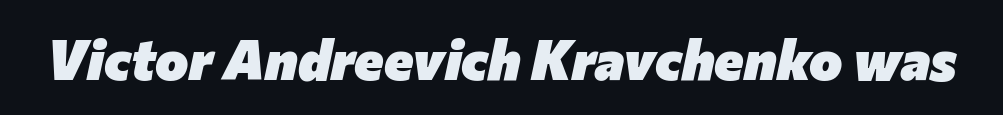
The image shows 56 px heavy type, italic (leaning right); set normal letter spacing, not underlined; low stroke contrast and a medium x-height.
